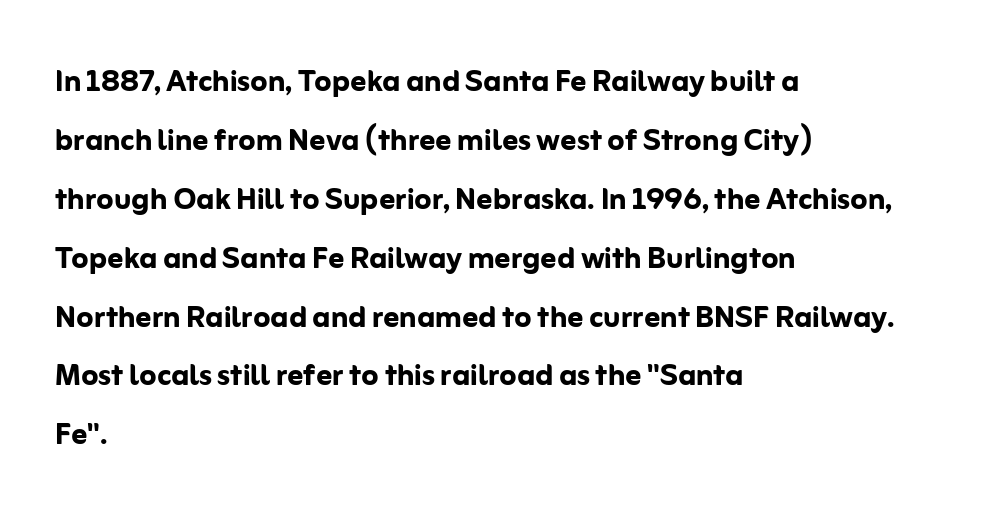
Q: Is the text bold? A: Yes.
Q: Is the text italic (slanted)? A: No, it is upright.
Q: Is the typeface a serif or a sans-serif typeface? A: Sans-serif.
Q: Is the text underlined? A: No.
Q: How is the paragraph aligned? A: Left-aligned.
Q: Is the spacing between letters normal or unusually wide? A: Normal.
Q: Is the spacing between lines tight, normal or loose? A: Normal.
Q: Width (condensed, normal, or wide)? A: Normal.
Q: Stroke contrast? A: Low.
Q: x-height? A: Medium.
Q: Monospaced? A: No.
